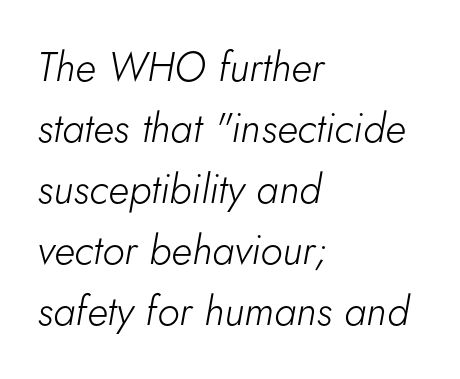
Q: Is the text bold? A: No.
Q: Is the text italic (slanted)? A: Yes, it leans right by about 5 degrees.
Q: Is the text underlined? A: No.
Q: How is the paragraph aligned? A: Left-aligned.
Q: Is the spacing between letters normal or unusually wide? A: Normal.
Q: Is the spacing between lines tight, normal or loose? A: Normal.
Q: Width (condensed, normal, or wide)? A: Normal.
Q: Stroke contrast? A: Low.
Q: x-height? A: Small.
Q: Monospaced? A: No.
